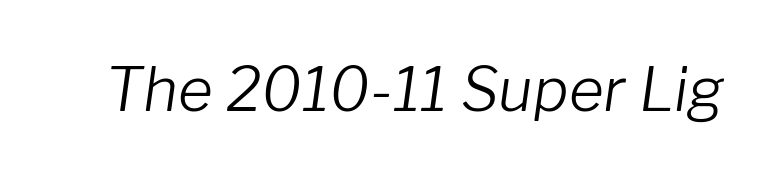
A typesetter would call this proportional, since set widths differ per character. The typesetting does not lean heavy: it is not bold. Quick note: underline off. The lettering tilts uniformly, giving the passage an italic look. Here the glyphs are tracked normally, forming tight word shapes.
